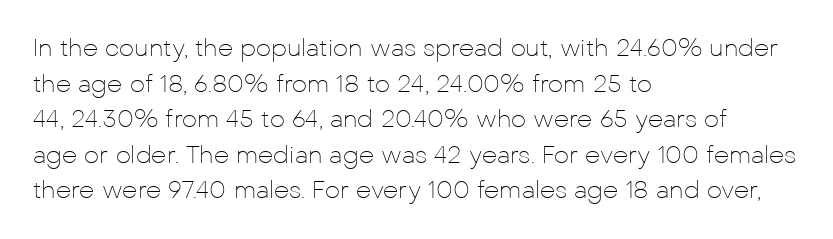
No italicization has been applied; the sample stays upright. Each line starts at the same left margin while the right side varies. Weight: regular or lighter. Compared with typical paragraphs, the rows here are spaced about the same. No extra tracking has been applied to these lines. Any mark beneath the type? The region is blank.
